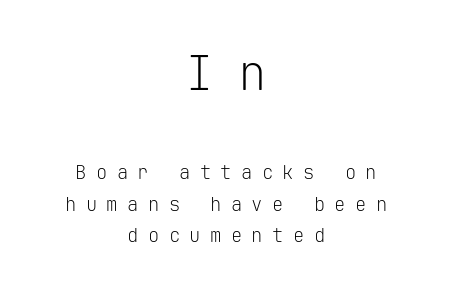
The image shows 48 px light sans-serif type, upright, monospaced; set centered, normal line spacing (1.66x), unusually wide letter spacing (+0.49 em), not underlined; the first (top) block is 2.53x larger; low stroke contrast and a medium x-height.
